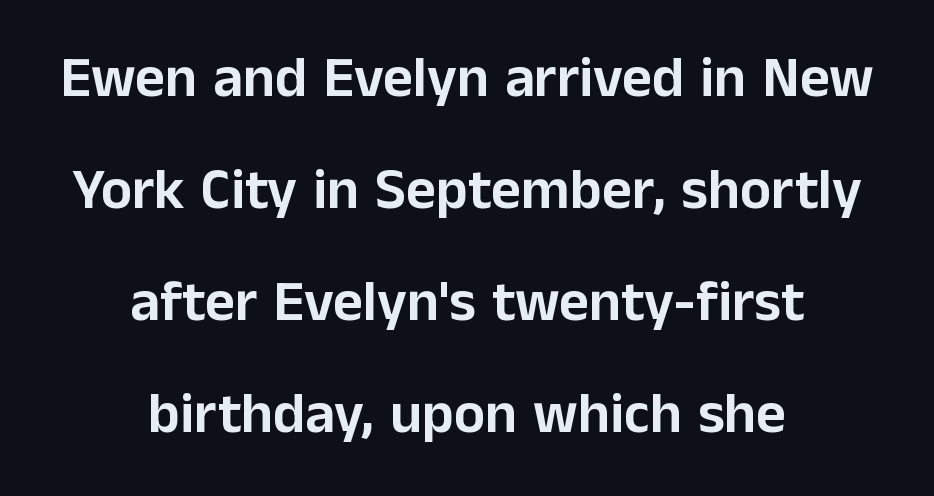
{"serif": "no", "italic": "no", "width": "normal", "stroke_contrast": "low", "x_height": "medium", "monospaced": "no", "underline": "no", "align": "center", "line_spacing": "loose", "line_spacing_ratio": 1.93, "letter_spacing": "normal", "letter_spacing_em": 0.0, "glyph_px": 58}
